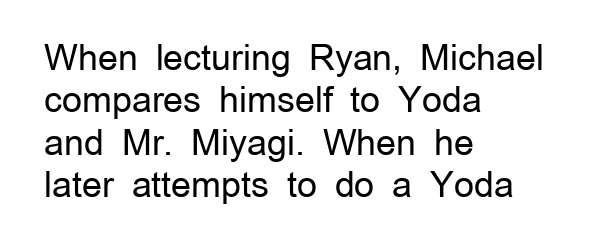
Q: Is the text bold? A: No.
Q: Is the text italic (slanted)? A: No, it is upright.
Q: Is the typeface a serif or a sans-serif typeface? A: Sans-serif.
Q: Is the text underlined? A: No.
Q: How is the paragraph aligned? A: Left-aligned.
Q: Is the spacing between letters normal or unusually wide? A: Normal.
Q: Width (condensed, normal, or wide)? A: Normal.
Q: Stroke contrast? A: Low.
Q: x-height? A: Medium.
Q: Monospaced? A: No.
